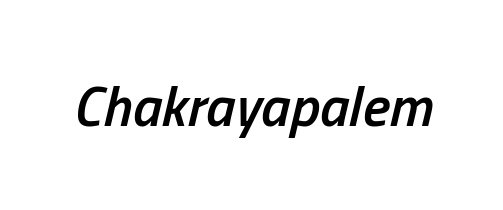
In terms of letterspacing, this is plain default setting. Every letter is mildly thick-stroked: semibold rather than bold. Honestly, there is no underline to notice here at all. Italic: yes, the glyphs are oblique.
